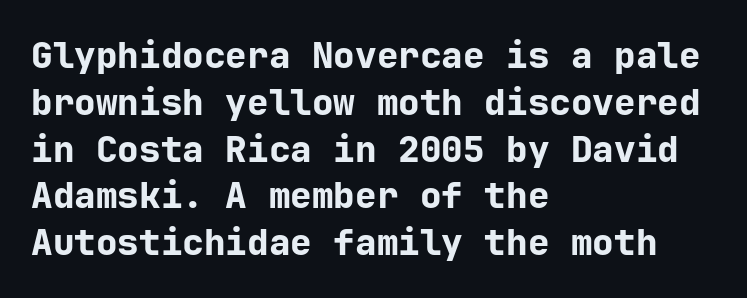
{"serif": "no", "italic": "no", "bold": "yes", "weight": "bold", "width": "normal", "stroke_contrast": "low", "x_height": "medium", "underline": "no", "align": "left", "line_spacing": "normal", "line_spacing_ratio": 1.3, "letter_spacing": "normal", "letter_spacing_em": 0.0, "glyph_px": 36}
